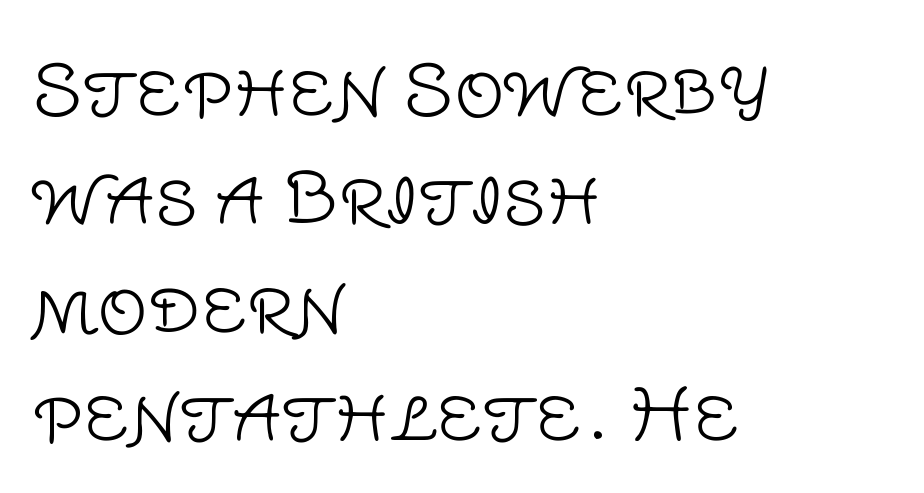
The image shows 70 px light sans-serif type; set left-aligned, normal line spacing (1.55x), normal letter spacing, not underlined; low stroke contrast and a large x-height.
